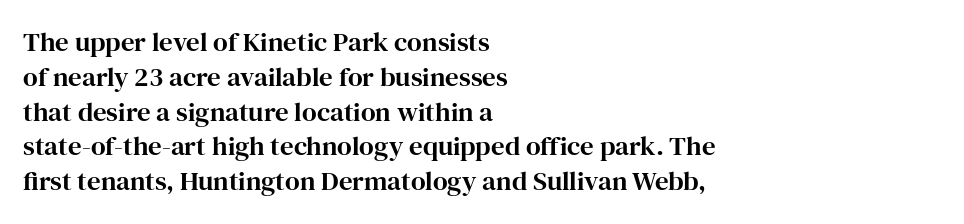
Students, observe: this is what conventionally led text looks like. This sample uses plain, unmodified letter spacing. Nobody drew a line under any word here. The typesetter chose a ragged-right arrangement here. Style check: upright.
